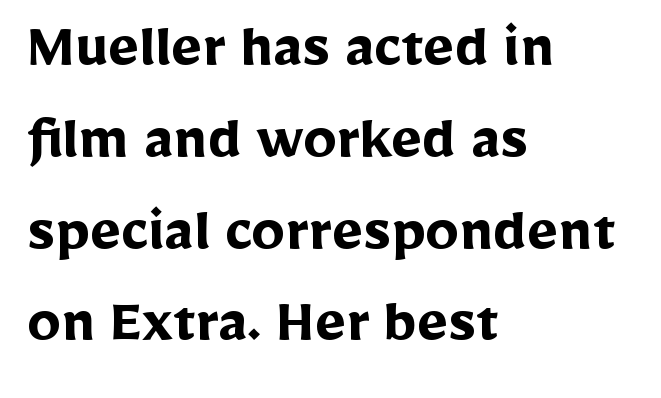
The image shows 67 px semibold sans-serif type, upright; set left-aligned, normal line spacing (1.37x), normal letter spacing, not underlined; low stroke contrast and a medium x-height.
